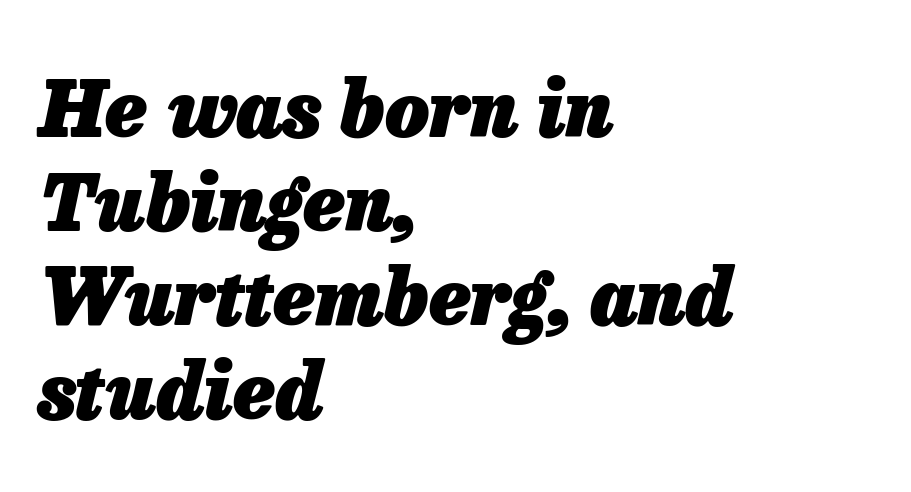
The image shows 77 px heavy type, italic (leaning right); set left-aligned, line spacing 1.22x, normal letter spacing, not underlined; low stroke contrast and a medium x-height.
